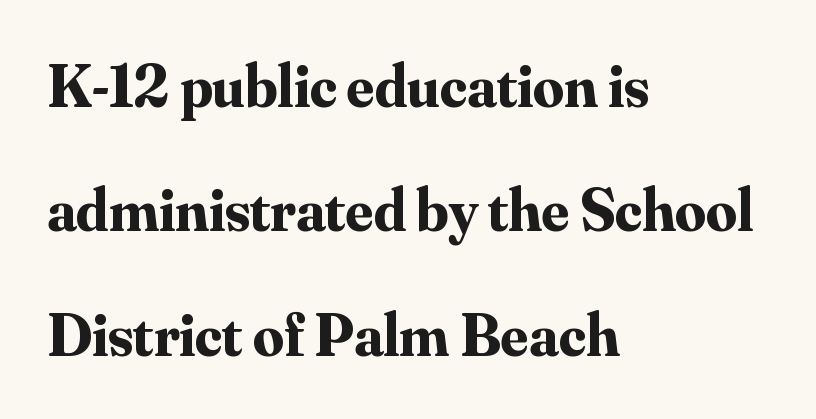
Which margin do the lines hug? The left one — the right edge is uneven. The rendering uses natural spacing where letterforms have individual widths. Between one letter and the next there's only the usual sliver of space. A typesetter would call this leading open, well beyond the default.
